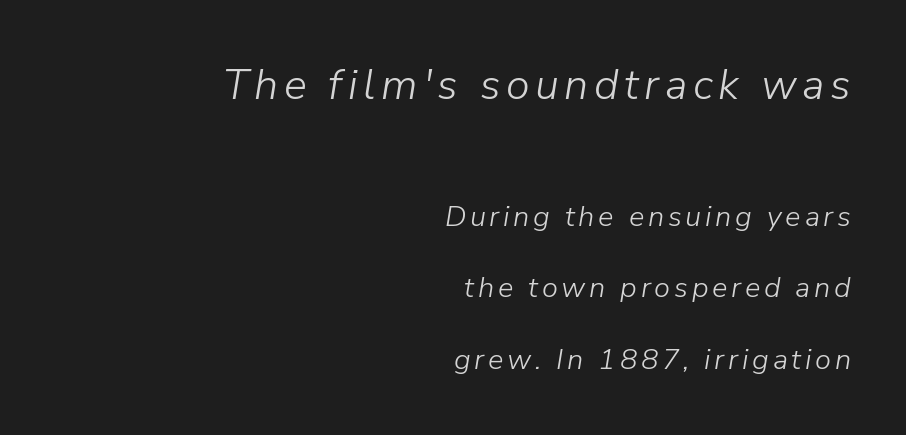
The image shows 43 px light type, italic (leaning right); set right-aligned, loose line spacing (2.47x), not underlined; the first (top) block is 1.48x larger; low stroke contrast and a medium x-height.
